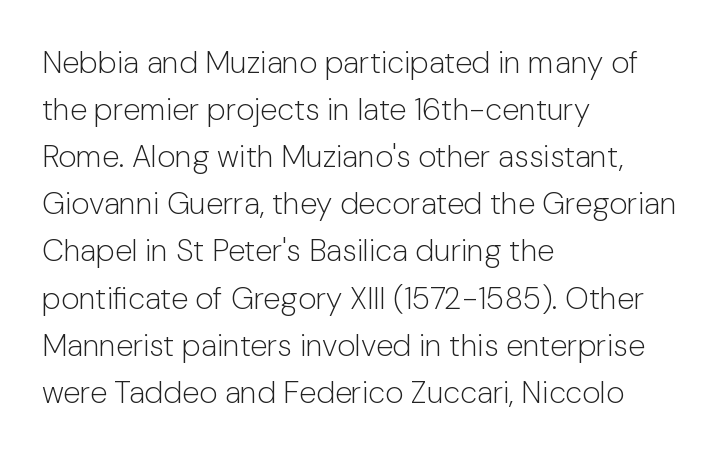
The image shows 31 px light sans-serif type, upright; set left-aligned, normal line spacing (1.52x), normal letter spacing, not underlined; low stroke contrast and a medium x-height.
